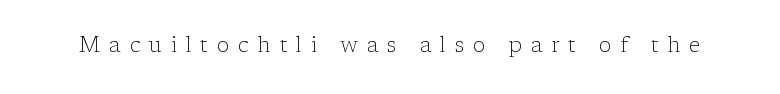
Counters stay open thanks to moderate or lighter strokes. No italicization has been applied; the sample stays upright. Letters rest on an invisible, unmarked baseline. Caption: expanded tracking, letters set apart.
